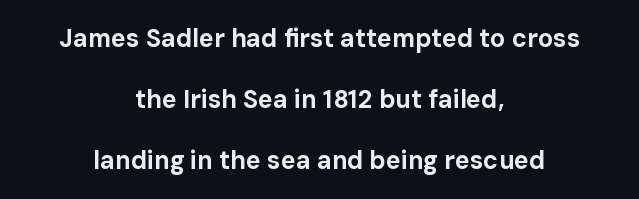
In terms of weight, the rendering is a true, heavy bold. The strip under each line holds only bare page. Short and long lines alike share a common midpoint. It's the straight-up-and-down kind of type. Quick note: interline space is abundant.
